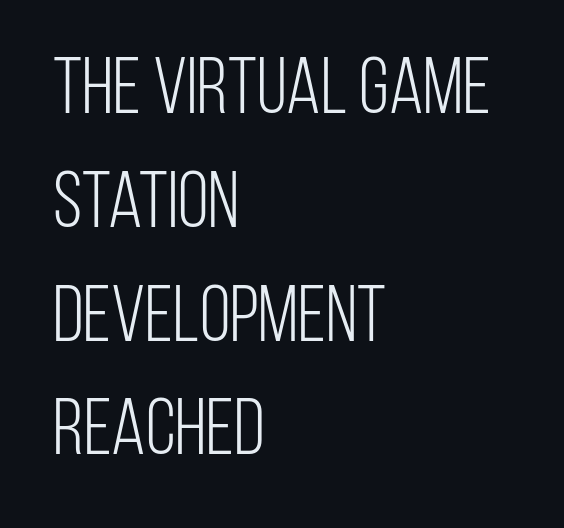
Italic: no, the glyphs are upright roman. A typesetter would label this face a sans. Interline gaps are of average width in this sample. Looks like regular typesetting: each glyph gets only the width it needs. Weight class: somewhere from thin through regular. Has an underline been added? It has not.
